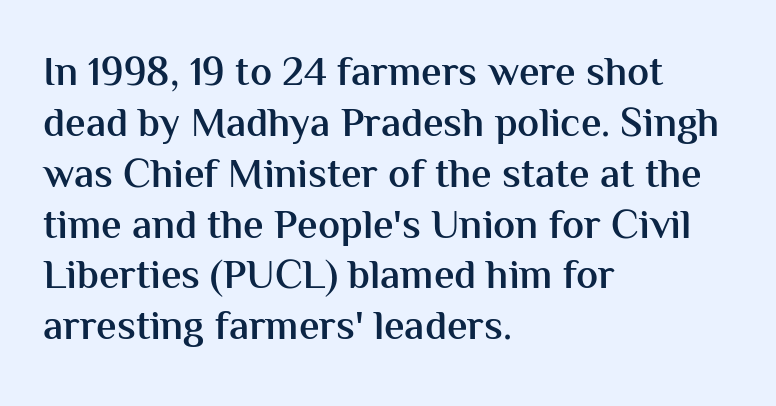
{"serif": "no", "italic": "no", "bold": "semi", "weight": "semibold", "width": "normal", "stroke_contrast": "medium", "x_height": "medium", "monospaced": "no", "underline": "no", "align": "left", "line_spacing_ratio": 1.24, "letter_spacing": "normal", "letter_spacing_em": 0.0, "glyph_px": 41}
